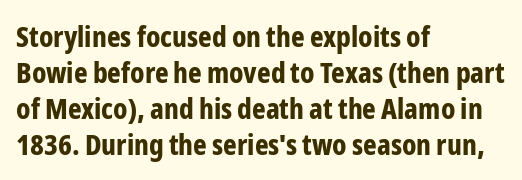
The image shows 29 px bold, condensed sans-serif type, upright; set left-aligned, line spacing 1.24x, normal letter spacing, not underlined; low stroke contrast and a medium x-height.
